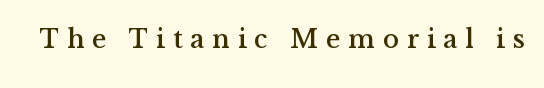
The image shows 27 px text type, upright; set unusually wide letter spacing (+0.29 em), not underlined.
